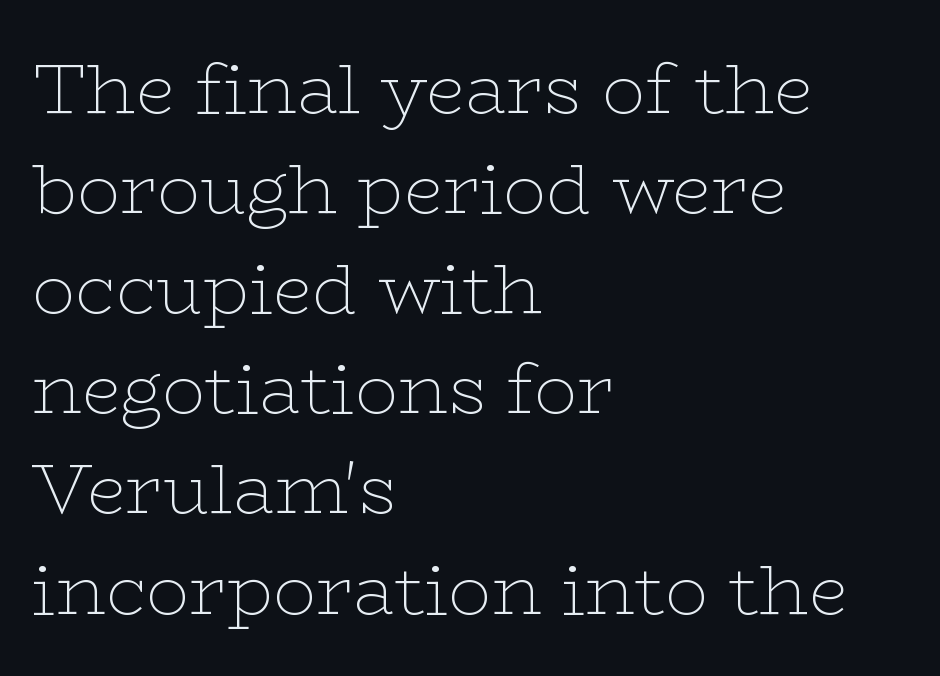
Q: Is the text bold? A: No.
Q: Is the text italic (slanted)? A: No, it is upright.
Q: Is the typeface a serif or a sans-serif typeface? A: Serif.
Q: Is the text underlined? A: No.
Q: How is the paragraph aligned? A: Left-aligned.
Q: Is the spacing between letters normal or unusually wide? A: Normal.
Q: Is the spacing between lines tight, normal or loose? A: Normal.
Q: Width (condensed, normal, or wide)? A: Wide.
Q: Stroke contrast? A: Low.
Q: x-height? A: Medium.
Q: Monospaced? A: No.
